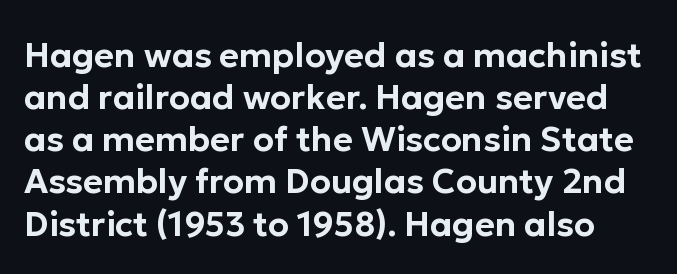
In terms of letterspacing, this is plain default setting. Is this a fixed-width face? No — the glyphs have proportional, varying widths. This is the regular roman posture of the typeface. The passage shown is not underscored anywhere.
